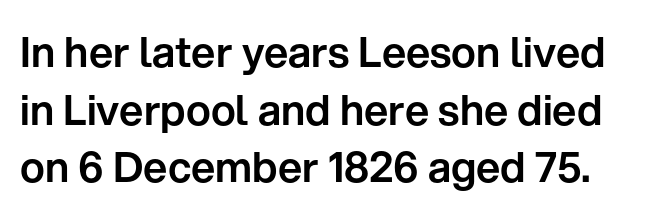
{"serif": "no", "italic": "no", "width": "normal", "stroke_contrast": "low", "x_height": "medium", "monospaced": "no", "underline": "no", "line_spacing": "normal", "line_spacing_ratio": 1.37, "letter_spacing": "normal", "letter_spacing_em": 0.0, "glyph_px": 42}
